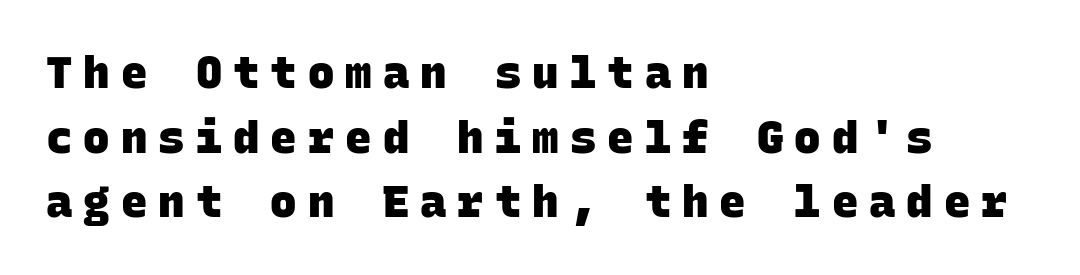
Nothing sits at the stroke ends, so this counts as sans-serif. Notice how thick the strokes are: this is what a full bold looks like. Any mark beneath the type? The region is blank. How would I describe the line gaps? Plain and ordinary. Spacing between characters has been opened up far beyond the box default. The rendering anchors every line to the left-hand side.
